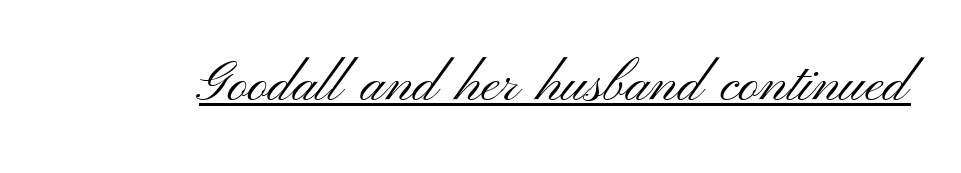
Stroke terminals: plain, sans-serif. Weight: regular or lighter. Here the designer chose a conventional face with non-uniform glyph widths. The tracking reads as untouched default to a designer's eye. Emphasis is given by a line drawn under the lettering.
